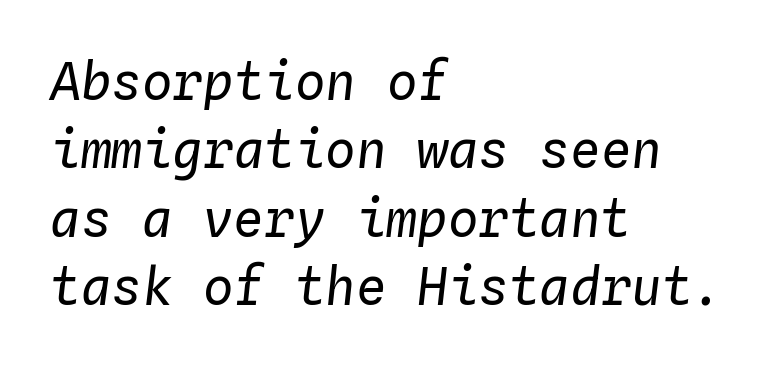
The image shows 51 px regular-weight type, italic (leaning right), monospaced; set left-aligned, normal line spacing (1.34x), normal letter spacing, not underlined; low stroke contrast and a medium x-height.
